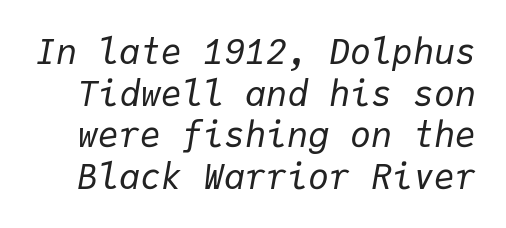
Letter spacing: default. These glyphs show unthickened strokes, regular width or finer. The foot of each line stays bare and open. These lines were composed using italics. Fixed-width glyphs throughout — classic coding-font behaviour.
